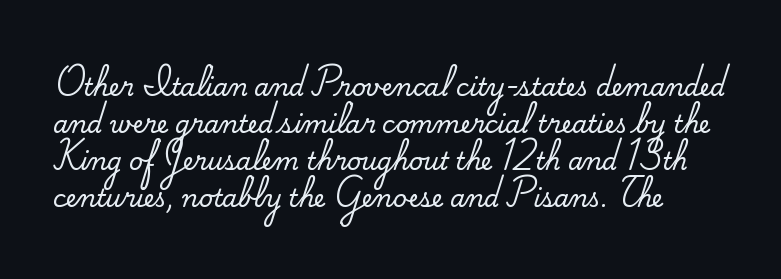
The image shows 24 px text type; set normal line spacing (1.54x), normal letter spacing, not underlined.
